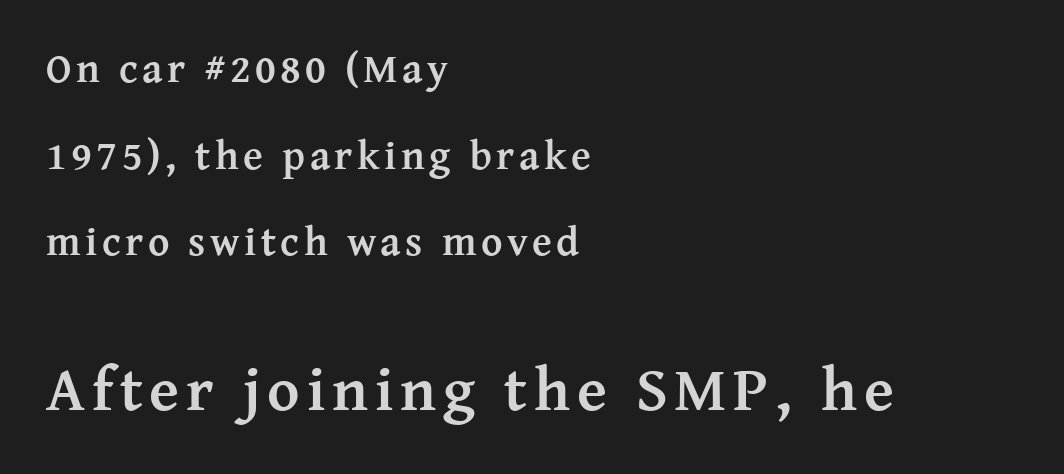
The image shows 62 px semibold serif type, upright; set left-aligned, loose line spacing (2.11x), not underlined; the second (bottom) block is 1.51x larger; medium stroke contrast and a medium x-height.
